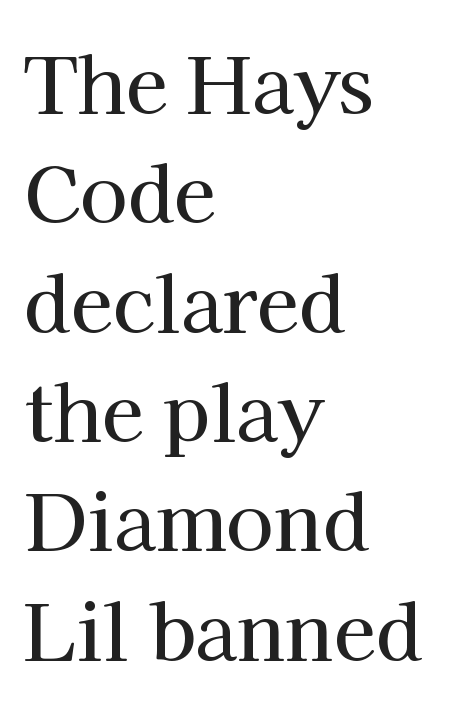
{"serif": "yes", "italic": "no", "width": "normal", "stroke_contrast": "high", "x_height": "medium", "monospaced": "no", "underline": "no", "align": "left", "line_spacing": "normal", "line_spacing_ratio": 1.42, "letter_spacing": "normal", "letter_spacing_em": 0.0, "glyph_px": 77}
